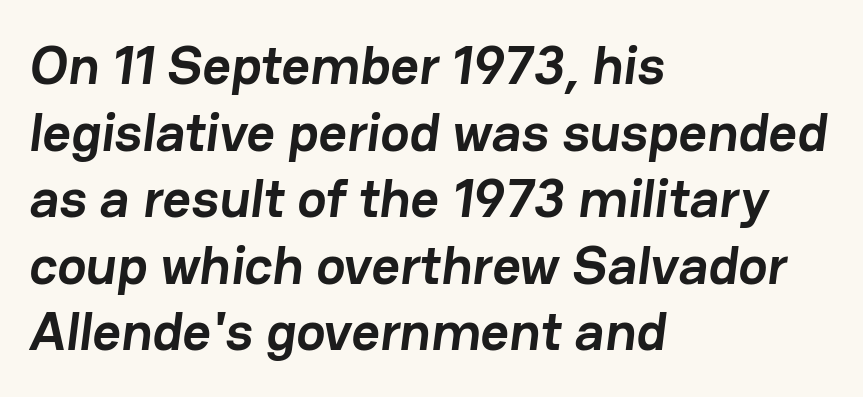
{"serif": "no", "bold": "yes", "weight": "semibold", "width": "normal", "stroke_contrast": "low", "x_height": "medium", "monospaced": "no", "underline": "no", "align": "left", "line_spacing_ratio": 1.21, "letter_spacing": "normal", "letter_spacing_em": 0.0, "glyph_px": 55}
